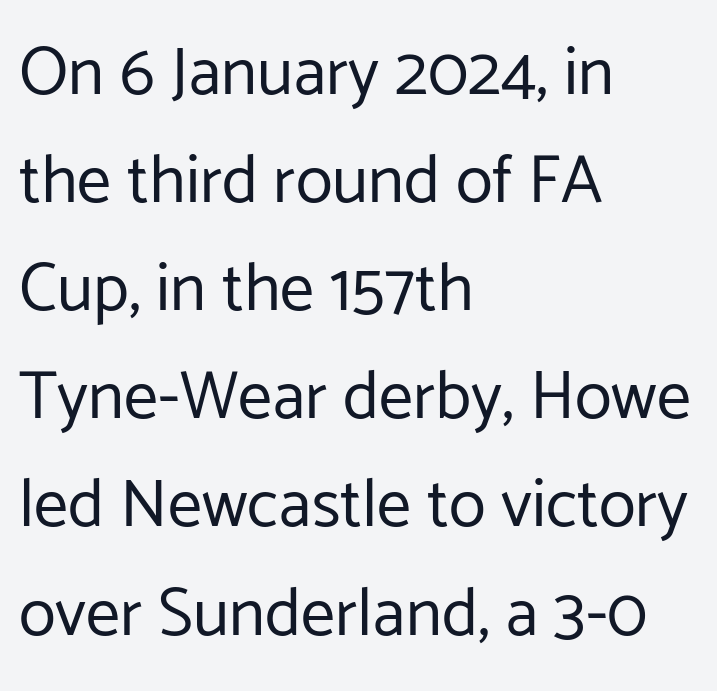
Q: Is the text bold? A: No.
Q: Is the text italic (slanted)? A: No, it is upright.
Q: Is the typeface a serif or a sans-serif typeface? A: Sans-serif.
Q: Is the text underlined? A: No.
Q: How is the paragraph aligned? A: Left-aligned.
Q: Is the spacing between letters normal or unusually wide? A: Normal.
Q: Is the spacing between lines tight, normal or loose? A: Normal.
Q: Width (condensed, normal, or wide)? A: Normal.
Q: Stroke contrast? A: Low.
Q: x-height? A: Medium.
Q: Monospaced? A: No.
